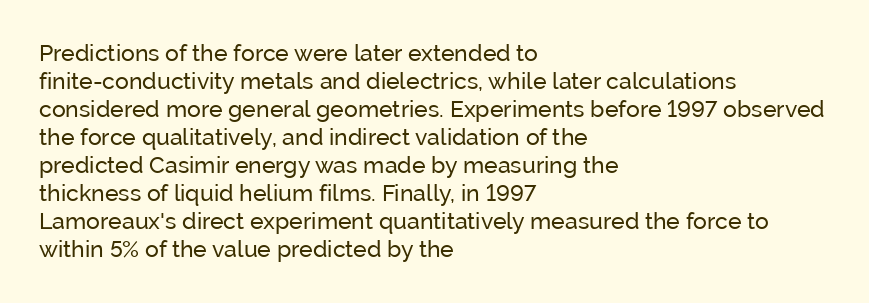
{"italic": "no", "bold": "no", "underline": "no", "align": "left", "line_spacing_ratio": 1.22, "letter_spacing": "normal", "letter_spacing_em": 0.0, "glyph_px": 23}
